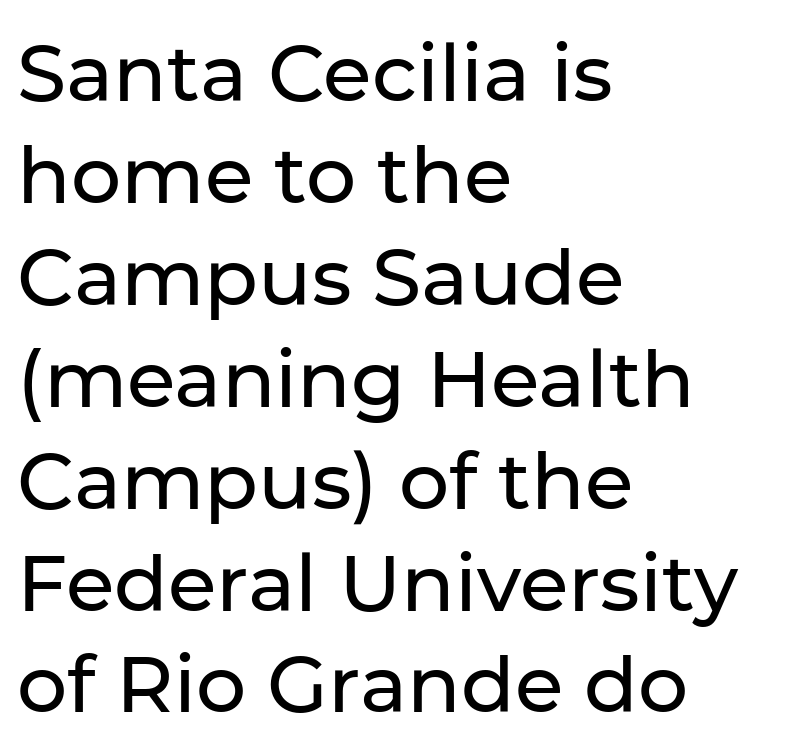
Q: Is the text italic (slanted)? A: No, it is upright.
Q: Is the typeface a serif or a sans-serif typeface? A: Sans-serif.
Q: Is the text underlined? A: No.
Q: How is the paragraph aligned? A: Left-aligned.
Q: Is the spacing between letters normal or unusually wide? A: Normal.
Q: Is the spacing between lines tight, normal or loose? A: Normal.
Q: Width (condensed, normal, or wide)? A: Normal.
Q: Stroke contrast? A: Low.
Q: x-height? A: Medium.
Q: Monospaced? A: No.
